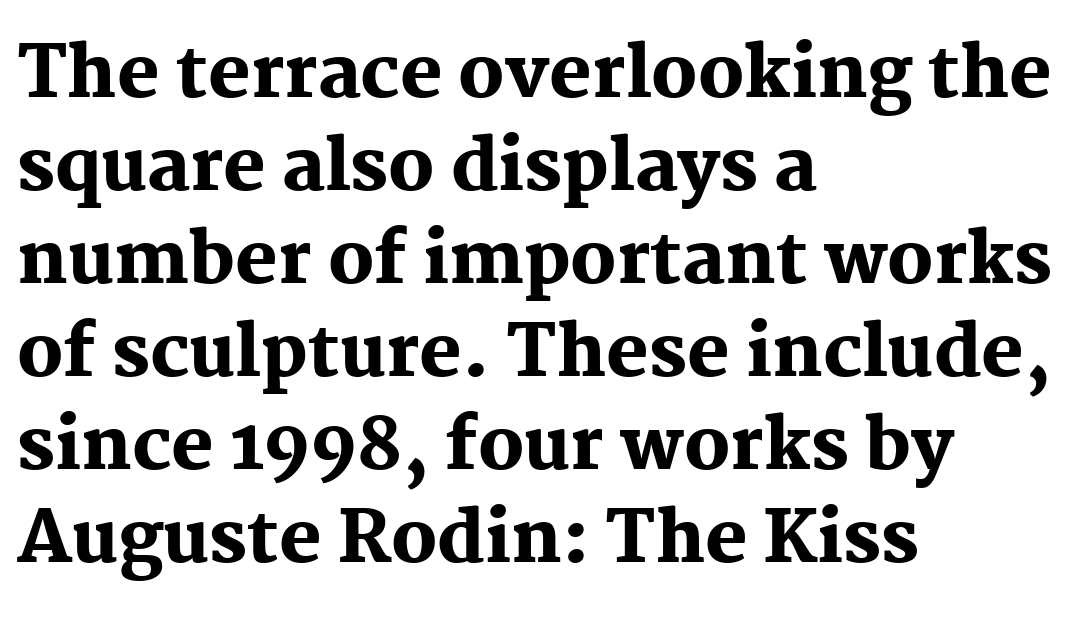
The face used here is proportionally spaced, like ordinary book or web type. A roman cut, with each character standing at attention. A student would call this left alignment; a typographer would say flush left, rag right. The specimen omits any rule beneath the text block's lines.
